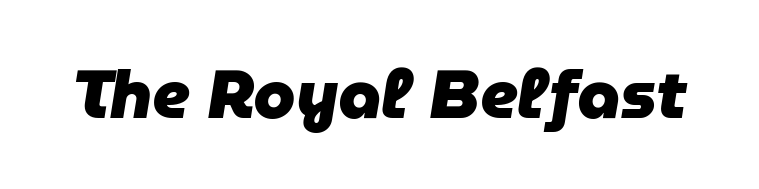
{"italic": "yes", "lean": "right", "slant_degrees": 9, "bold": "yes", "weight": "heavy", "width": "normal", "stroke_contrast": "low", "x_height": "medium", "monospaced": "no", "underline": "no", "letter_spacing": "normal", "letter_spacing_em": 0.0, "glyph_px": 68}
